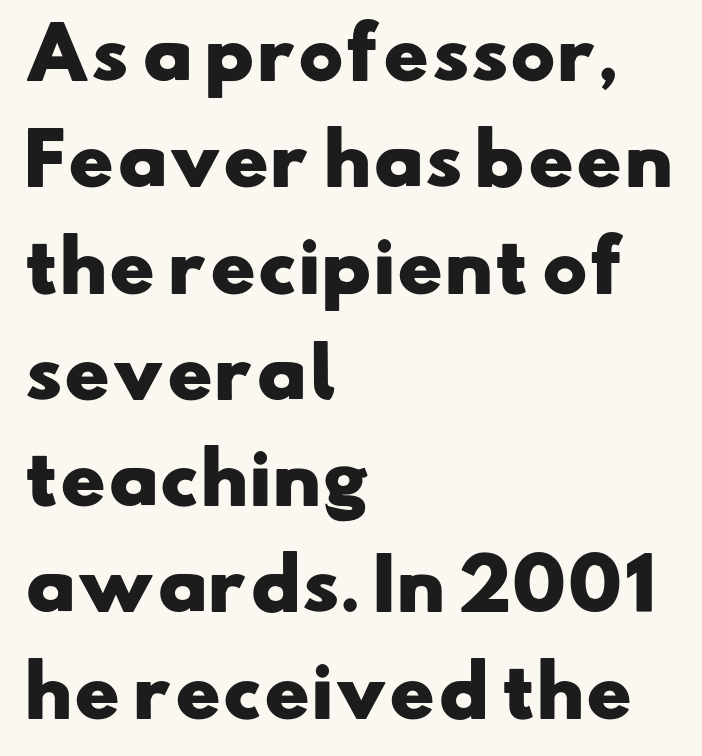
Q: Is the text bold? A: Yes.
Q: Is the typeface a serif or a sans-serif typeface? A: Sans-serif.
Q: Is the text underlined? A: No.
Q: How is the paragraph aligned? A: Left-aligned.
Q: Is the spacing between letters normal or unusually wide? A: Normal.
Q: Is the spacing between lines tight, normal or loose? A: Normal.
Q: Width (condensed, normal, or wide)? A: Wide.
Q: Stroke contrast? A: Low.
Q: x-height? A: Small.
Q: Monospaced? A: No.
